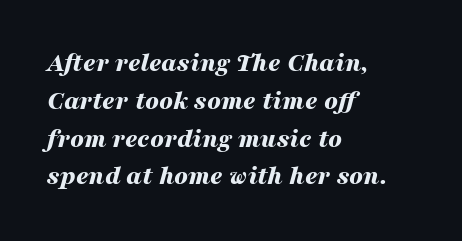
{"italic": "yes", "lean": "right", "slant_degrees": 16, "bold": "yes", "underline": "no", "align": "left", "line_spacing": "normal", "line_spacing_ratio": 1.4, "letter_spacing": "normal", "letter_spacing_em": 0.0, "glyph_px": 27}
